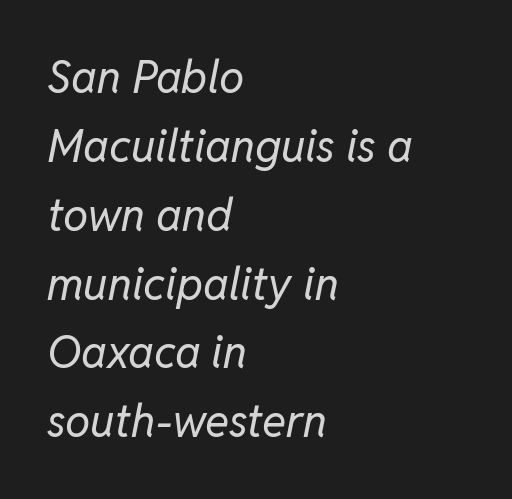
The image shows 45 px regular-weight type, italic (leaning right); set left-aligned, normal line spacing (1.53x), normal letter spacing, not underlined; low stroke contrast and a medium x-height.
